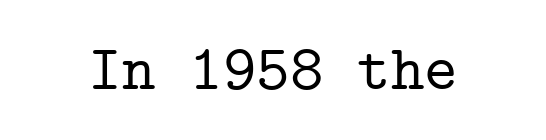
Has an underline been added? It has not. To sum up the face: it has serifs. The rendering keeps characters at their native spacing. Note the uniform advance width — an 'i' takes as much space as an 'm'. A typesetter would mark this as roman, not italic.
